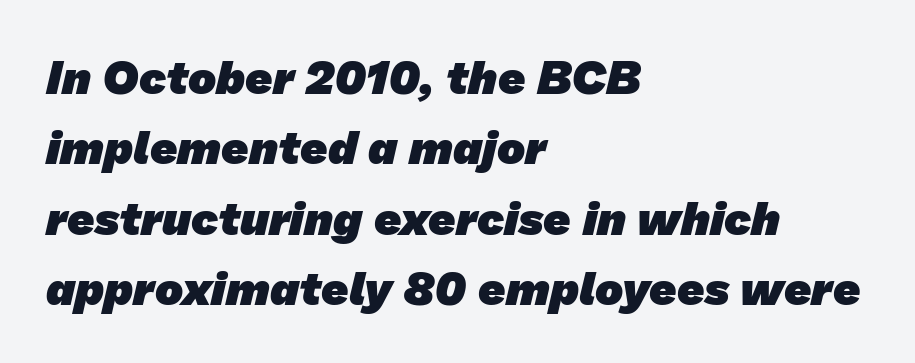
The image shows 47 px heavy sans-serif type; set left-aligned, normal line spacing (1.5x), normal letter spacing, not underlined; low stroke contrast and a medium x-height.
